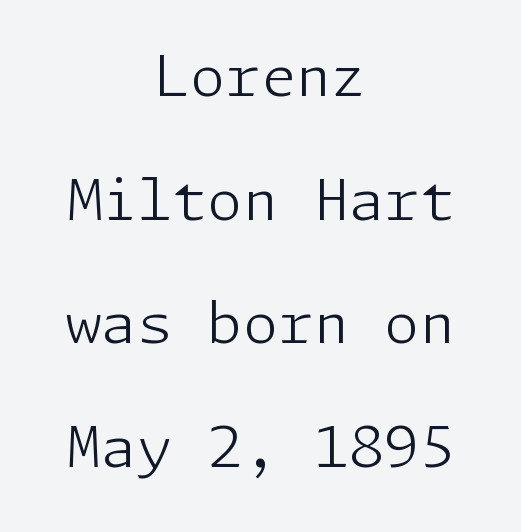
The image shows 57 px light sans-serif type, upright; set centered, loose line spacing (2.17x), normal letter spacing, not underlined; low stroke contrast and a medium x-height.
